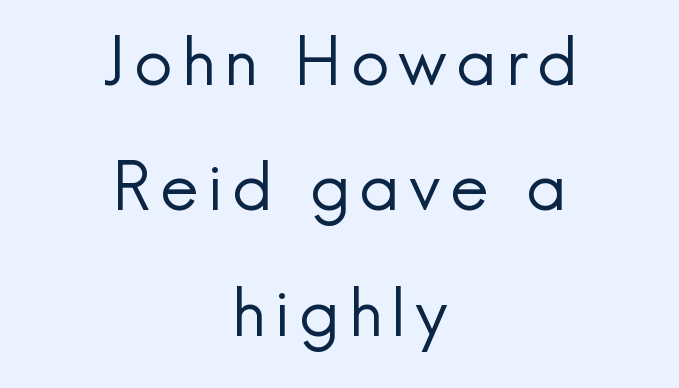
Any mark beneath the type? The region is blank. Quick note: not italic, upright. Is this a fixed-width face? No — the glyphs have proportional, varying widths. The setting favours the middle, as headings and verse often do.
